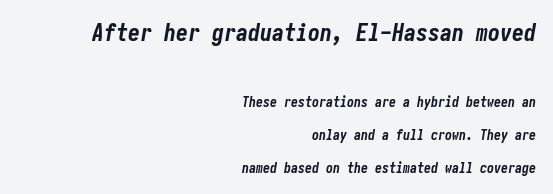
Block one is the big one; block two sits smaller underneath. Check the space under the baseline: it is left empty. As a designer I'd log this as weight 700, bold. Designer's note — italics engaged. The rendering keeps characters at their native spacing.
